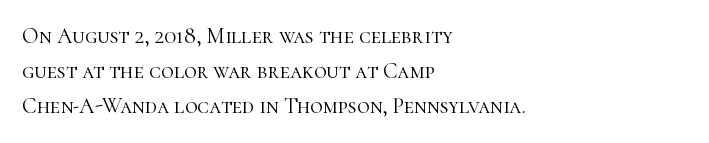
Q: Is the text bold? A: No.
Q: Is the text italic (slanted)? A: No, it is upright.
Q: Is the text underlined? A: No.
Q: How is the paragraph aligned? A: Left-aligned.
Q: Is the spacing between letters normal or unusually wide? A: Normal.
Q: Is the spacing between lines tight, normal or loose? A: Normal.
